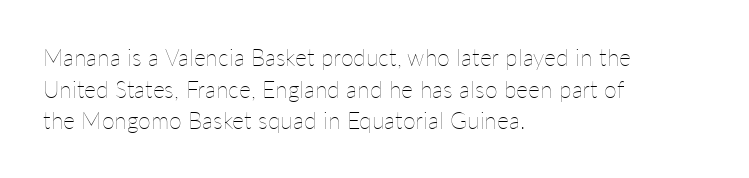
Q: Is the text bold? A: No.
Q: Is the text italic (slanted)? A: No, it is upright.
Q: Is the text underlined? A: No.
Q: How is the paragraph aligned? A: Left-aligned.
Q: Is the spacing between letters normal or unusually wide? A: Normal.
Q: Is the spacing between lines tight, normal or loose? A: Normal.
